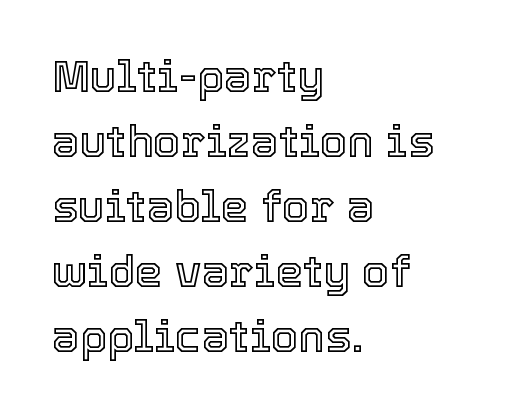
{"italic": "no", "width": "normal", "x_height": "medium", "monospaced": "no", "underline": "no", "align": "left", "line_spacing": "normal", "line_spacing_ratio": 1.48, "letter_spacing": "normal", "letter_spacing_em": 0.0, "glyph_px": 44}
